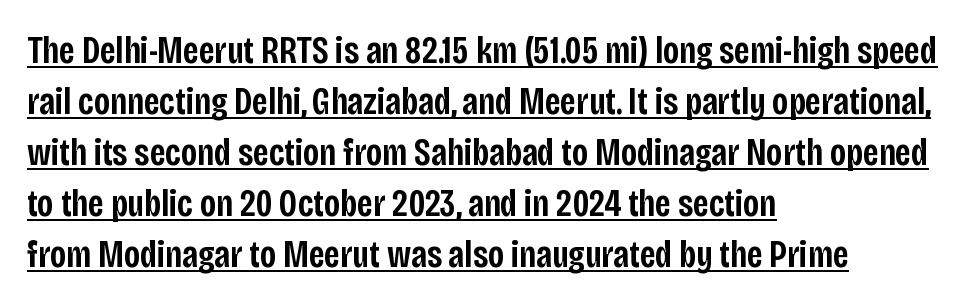
{"serif": "no", "italic": "no", "bold": "semi", "weight": "semibold", "width": "condensed", "stroke_contrast": "low", "x_height": "large", "monospaced": "no", "underline": "yes", "align": "left", "line_spacing": "normal", "line_spacing_ratio": 1.34, "letter_spacing": "normal", "letter_spacing_em": 0.0, "glyph_px": 38}
